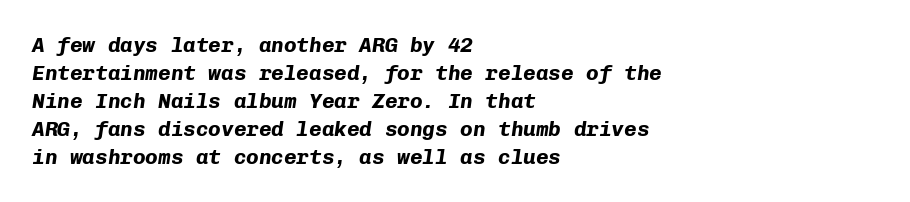
Notice how thick the strokes are: this is what a full bold looks like. This sample keeps an unexceptional amount of space between lines. Underlining? Definitely not there. Characters follow at the spacing the type designer built in. If you drew a ruler down the left edge, every line would touch it.
